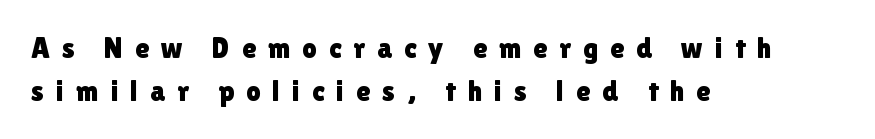
Quick note: not italic, upright. Beneath every word, the page is bare. Unlike a traditional serif, this face leaves its strokes unadorned. This sample is left-justified, so line endings fall wherever the words run out. Observe the wide spacing: letters keep a clear distance from each other.
